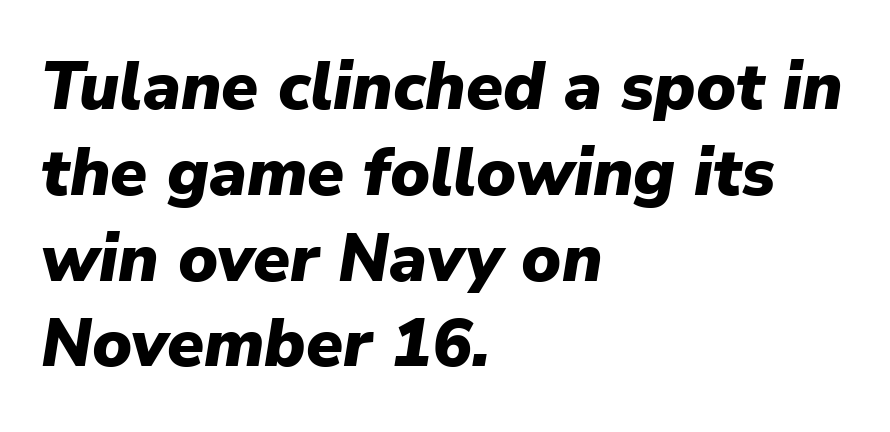
Q: Is the text bold? A: Yes.
Q: Is the text italic (slanted)? A: Yes, it leans right by about 9 degrees.
Q: Is the text underlined? A: No.
Q: How is the paragraph aligned? A: Left-aligned.
Q: Is the spacing between letters normal or unusually wide? A: Normal.
Q: Is the spacing between lines tight, normal or loose? A: Normal.
Q: Width (condensed, normal, or wide)? A: Normal.
Q: Stroke contrast? A: Low.
Q: x-height? A: Medium.
Q: Monospaced? A: No.
